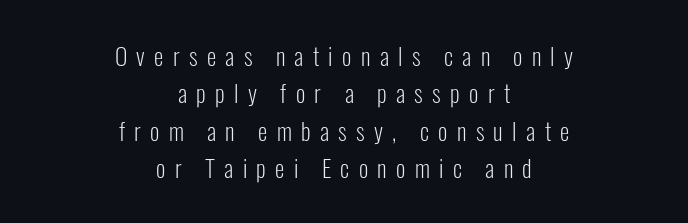
Q: Is the text bold? A: No.
Q: Is the text italic (slanted)? A: No, it is upright.
Q: Is the text underlined? A: No.
Q: How is the paragraph aligned? A: Centered.
Q: Is the spacing between letters normal or unusually wide? A: Unusually wide.
Q: Is the spacing between lines tight, normal or loose? A: Normal.
